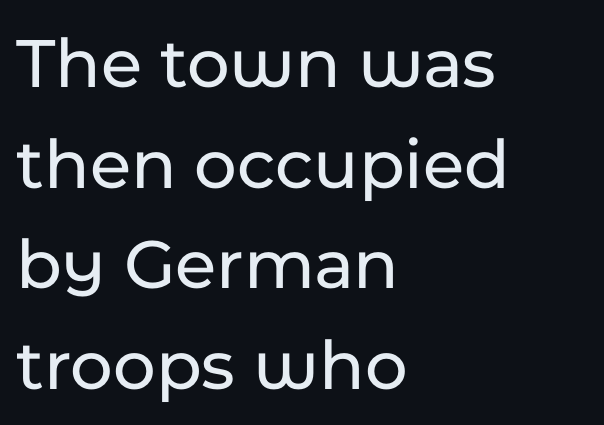
{"serif": "no", "italic": "no", "width": "normal", "stroke_contrast": "low", "x_height": "medium", "monospaced": "no", "underline": "no", "align": "left", "line_spacing": "normal", "line_spacing_ratio": 1.38, "letter_spacing": "normal", "letter_spacing_em": 0.0, "glyph_px": 73}
